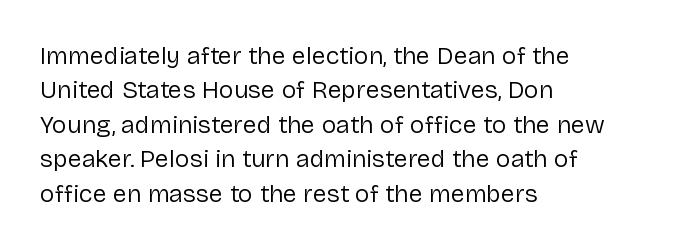
{"italic": "no", "bold": "no", "underline": "no", "align": "left", "line_spacing": "normal", "line_spacing_ratio": 1.38, "letter_spacing": "normal", "letter_spacing_em": 0.0, "glyph_px": 25}
